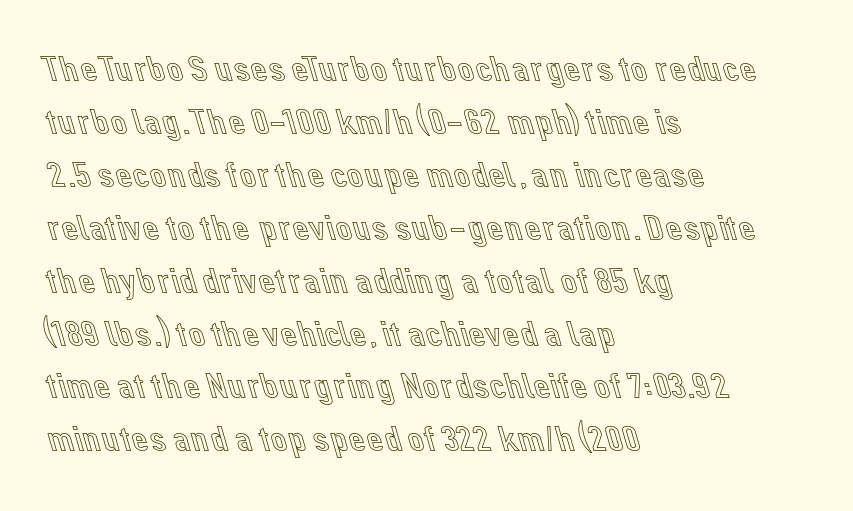
The image shows 37 px text type; set left-aligned, normal line spacing (1.43x), normal letter spacing, not underlined; a medium x-height.
